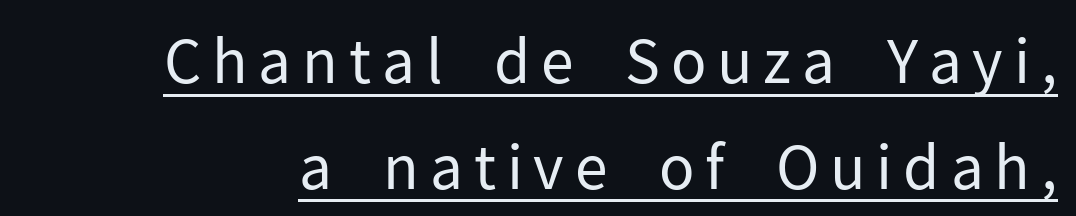
The image shows 60 px regular-weight sans-serif type, upright; set line spacing 1.76x, underlined; low stroke contrast and a medium x-height.
